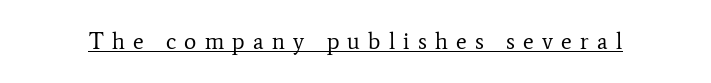
The image shows 23 px text type, upright; set unusually wide letter spacing (+0.36 em), underlined.
